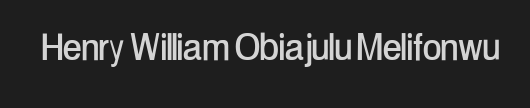
The image shows 45 px condensed sans-serif type, upright; set normal letter spacing, not underlined; low stroke contrast and a medium x-height.
